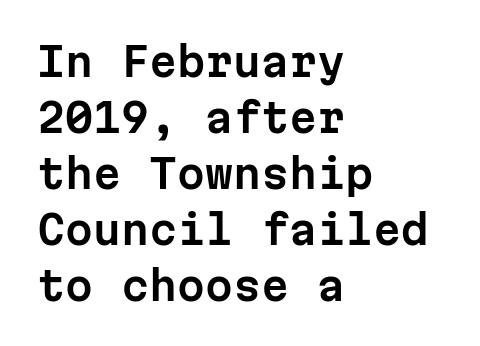
No feet cap the strokes, marking this as sans-serif type. Each letter, wide or thin by design, is forced into the same width here. Which margin do the lines hug? The left one — the right edge is uneven. Line spacing here is normal. This sample uses plain, unmodified letter spacing.
